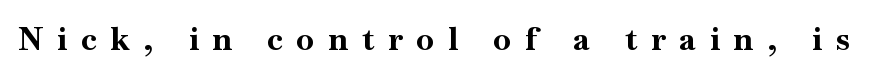
{"serif": "yes", "italic": "no", "bold": "yes", "weight": "bold", "width": "normal", "stroke_contrast": "high", "x_height": "small", "monospaced": "no", "underline": "no", "letter_spacing": "wide", "letter_spacing_em": 0.44, "glyph_px": 32}
